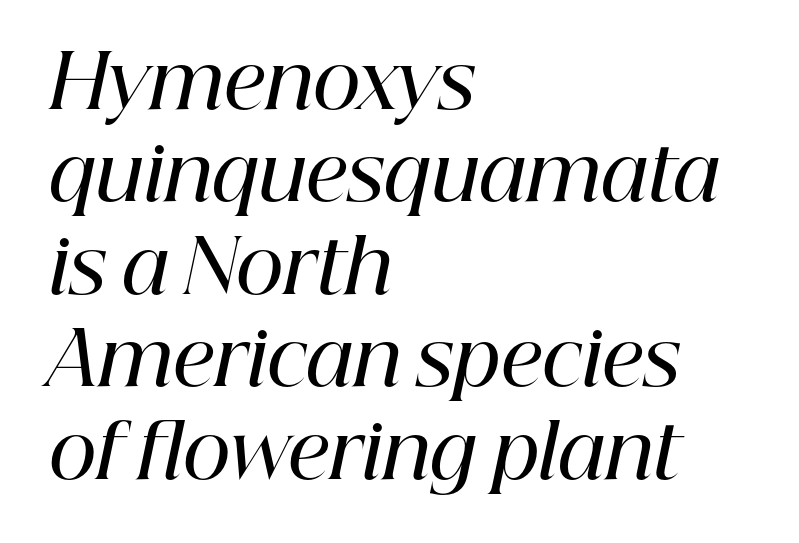
Q: Is the text bold? A: Semi-bold.
Q: Is the text italic (slanted)? A: Yes, it leans right by about 12 degrees.
Q: Is the typeface a serif or a sans-serif typeface? A: Serif.
Q: Is the text underlined? A: No.
Q: How is the paragraph aligned? A: Left-aligned.
Q: Is the spacing between letters normal or unusually wide? A: Normal.
Q: Is the spacing between lines tight, normal or loose? A: Normal.
Q: Width (condensed, normal, or wide)? A: Normal.
Q: Stroke contrast? A: High.
Q: x-height? A: Medium.
Q: Monospaced? A: No.
